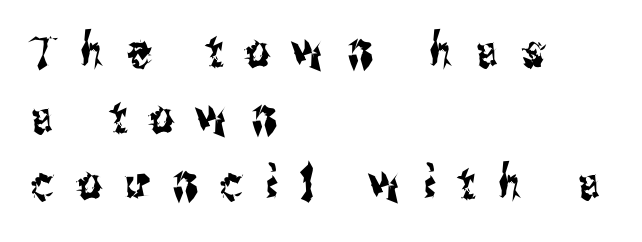
Q: Is the text italic (slanted)? A: No, it is upright.
Q: Is the typeface a serif or a sans-serif typeface? A: Sans-serif.
Q: Is the text underlined? A: No.
Q: How is the paragraph aligned? A: Left-aligned.
Q: Is the spacing between letters normal or unusually wide? A: Unusually wide.
Q: Is the spacing between lines tight, normal or loose? A: Normal.
Q: Width (condensed, normal, or wide)? A: Condensed.
Q: Stroke contrast? A: Medium.
Q: x-height? A: Medium.
Q: Monospaced? A: No.
